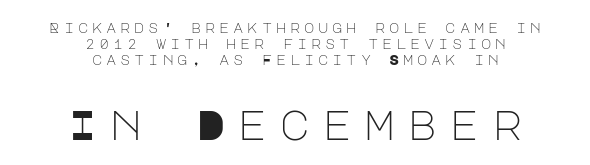
{"serif": "no", "italic": "no", "bold": "no", "weight": "light", "width": "normal", "stroke_contrast": "low", "x_height": "large", "underline": "no", "align": "center", "line_spacing": "tight", "line_spacing_ratio": 1.15, "letter_spacing": "wide", "letter_spacing_em": 0.27, "larger_block": "second", "size_ratio": 3.0, "glyph_px": 42}
